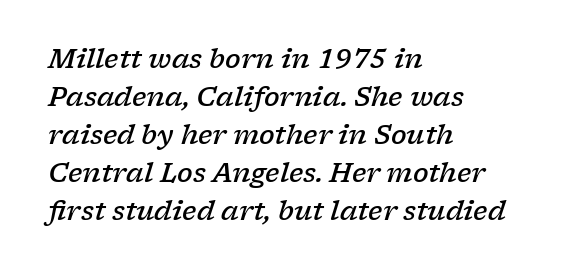
The image shows 26 px text type, italic (leaning right); set left-aligned, normal line spacing (1.46x), normal letter spacing, not underlined.
